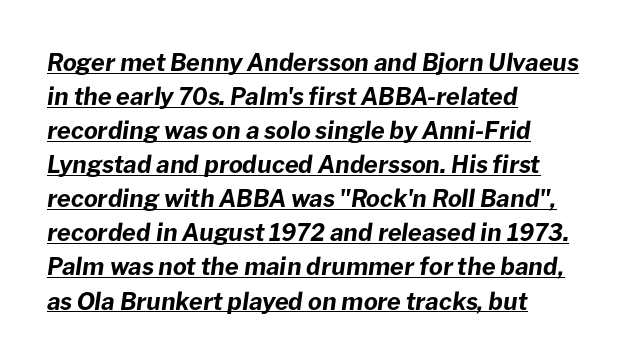
In terms of weight, the rendering is a true, heavy bold. Leftover space on each line is placed entirely after the last word. The tracking reads as untouched default to a designer's eye. The face used here has a pronounced slope to its letters. Regarding leading, the lines here are spaced in the standard way.
